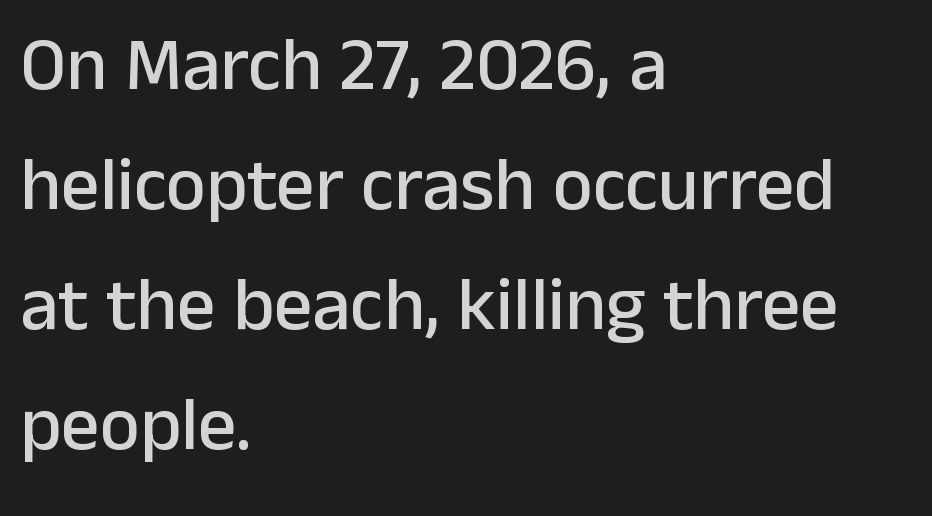
{"serif": "no", "italic": "no", "width": "normal", "stroke_contrast": "low", "x_height": "medium", "monospaced": "no", "underline": "no", "align": "left", "line_spacing": "normal", "line_spacing_ratio": 1.58, "letter_spacing": "normal", "letter_spacing_em": 0.0, "glyph_px": 76}
